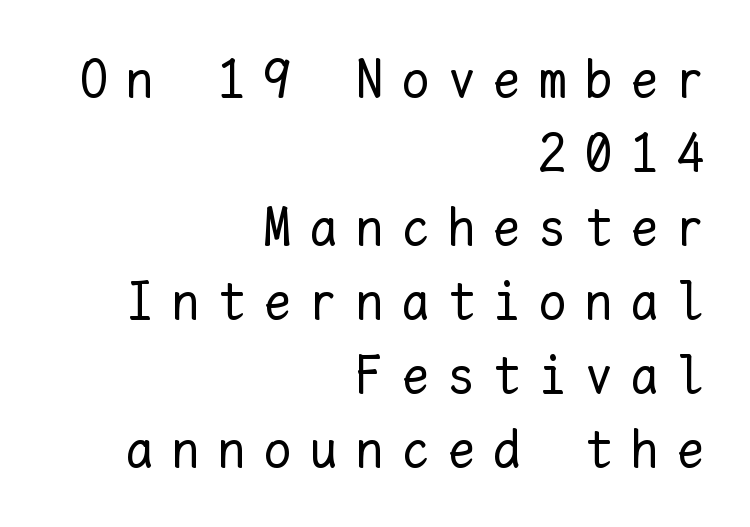
Q: Is the text bold? A: No.
Q: Is the text italic (slanted)? A: No, it is upright.
Q: Is the text underlined? A: No.
Q: How is the paragraph aligned? A: Right-aligned.
Q: Is the spacing between letters normal or unusually wide? A: Unusually wide.
Q: Is the spacing between lines tight, normal or loose? A: Normal.
Q: Width (condensed, normal, or wide)? A: Normal.
Q: Stroke contrast? A: Low.
Q: x-height? A: Medium.
Q: Monospaced? A: Yes.
